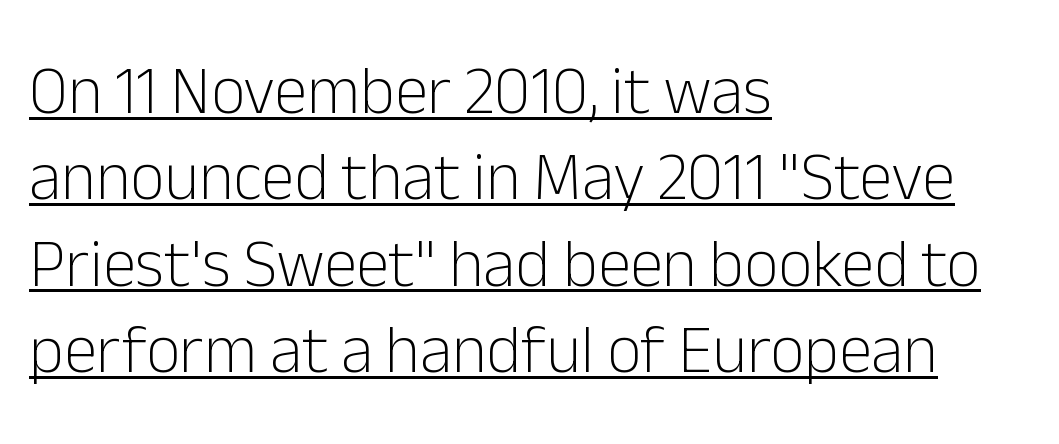
{"serif": "no", "italic": "no", "bold": "no", "weight": "light", "width": "normal", "stroke_contrast": "low", "x_height": "medium", "monospaced": "no", "underline": "yes", "align": "left", "line_spacing": "normal", "line_spacing_ratio": 1.29, "letter_spacing": "normal", "letter_spacing_em": 0.0, "glyph_px": 67}
